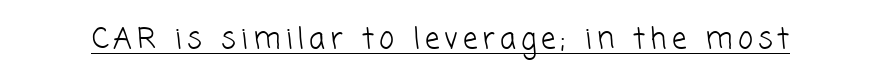
This sample carries an underscore along the baseline area. Regarding serifs, this sample does without them. On a weight scale, this lands at 450 or below. Here the designer chose a conventional face with non-uniform glyph widths.
